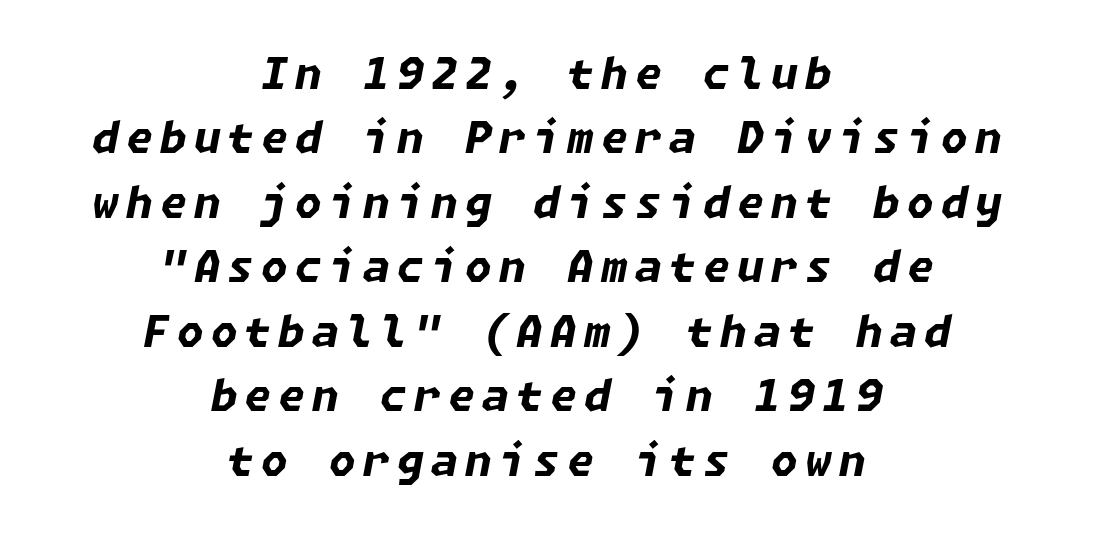
The image shows 43 px bold type, italic (leaning right); set centered, normal line spacing (1.5x), not underlined; low stroke contrast and a medium x-height.
